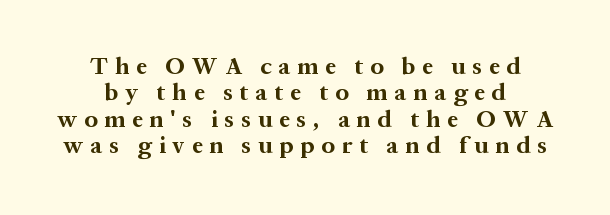
Honestly, there is no underline to notice here at all. In terms of weight, the rendering is a true, heavy bold. Summary of vertical rhythm: compact, with narrow interline spacing. Each word looks stretched out because of the extra space between its letters. Quick note: not italic, upright.
